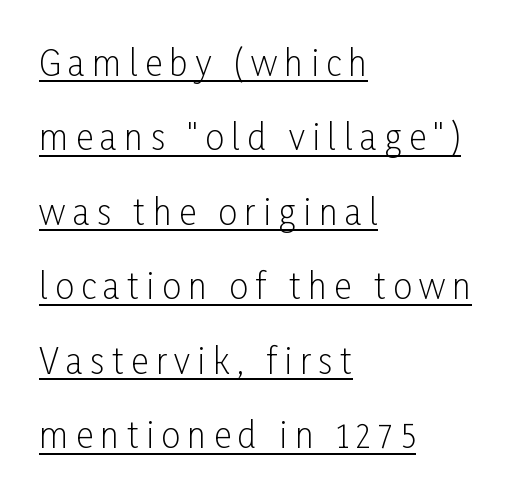
The image shows 34 px light, condensed sans-serif type, upright; set left-aligned, loose line spacing (2.19x), unusually wide letter spacing (+0.22 em), underlined; low stroke contrast and a medium x-height.
